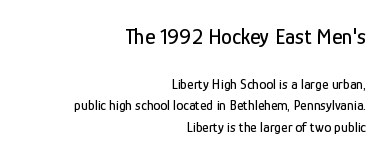
Q: Is the text italic (slanted)? A: No, it is upright.
Q: Is the text underlined? A: No.
Q: How is the paragraph aligned? A: Right-aligned.
Q: Is the spacing between letters normal or unusually wide? A: Normal.
Q: Is the spacing between lines tight, normal or loose? A: Normal.
Q: Which block of text is set in a larger size, the first (top) or the second (bottom)? A: The first (top) one.
